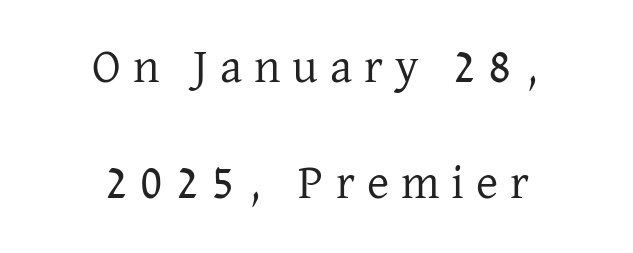
{"serif": "yes", "italic": "no", "bold": "no", "weight": "regular", "width": "normal", "stroke_contrast": "low", "x_height": "medium", "monospaced": "no", "underline": "no", "align": "center", "line_spacing": "loose", "line_spacing_ratio": 2.41, "letter_spacing": "wide", "letter_spacing_em": 0.25, "glyph_px": 48}
